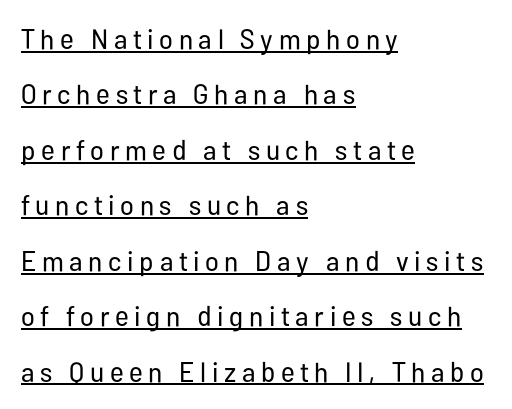
Q: Is the text bold? A: No.
Q: Is the text italic (slanted)? A: No, it is upright.
Q: Is the typeface a serif or a sans-serif typeface? A: Sans-serif.
Q: Is the text underlined? A: Yes.
Q: How is the paragraph aligned? A: Left-aligned.
Q: Is the spacing between letters normal or unusually wide? A: Unusually wide.
Q: Is the spacing between lines tight, normal or loose? A: Loose.
Q: Width (condensed, normal, or wide)? A: Condensed.
Q: Stroke contrast? A: Low.
Q: x-height? A: Medium.
Q: Monospaced? A: No.
